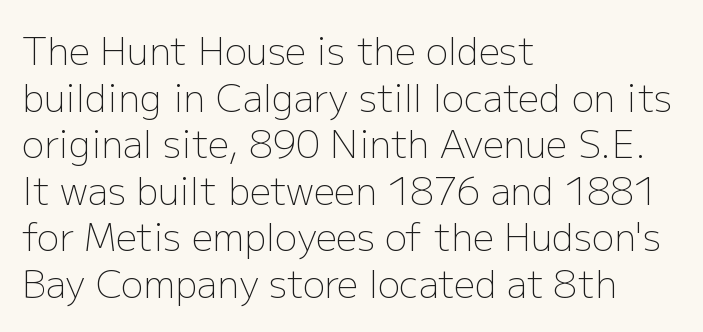
Q: Is the text bold? A: No.
Q: Is the text italic (slanted)? A: No, it is upright.
Q: Is the typeface a serif or a sans-serif typeface? A: Sans-serif.
Q: Is the text underlined? A: No.
Q: How is the paragraph aligned? A: Left-aligned.
Q: Is the spacing between letters normal or unusually wide? A: Normal.
Q: Is the spacing between lines tight, normal or loose? A: Normal.
Q: Width (condensed, normal, or wide)? A: Normal.
Q: Stroke contrast? A: Low.
Q: x-height? A: Medium.
Q: Monospaced? A: No.
